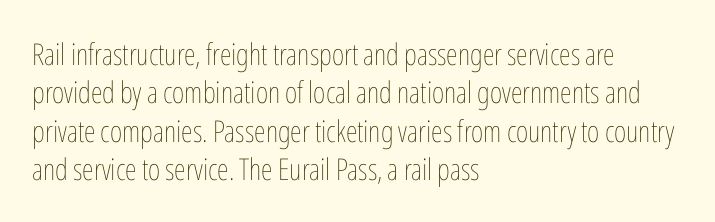
The image shows 30 px thin, condensed type, upright; set left-aligned, normal line spacing (1.28x), normal letter spacing, not underlined; low stroke contrast and a medium x-height.
